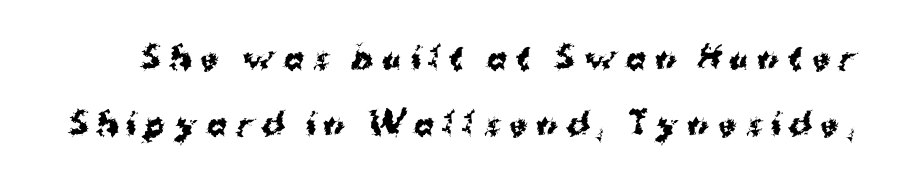
Words appear elongated and porous because spacing is wide. Looks like regular typesetting: each glyph gets only the width it needs. Serifs: no, the terminals of the letterforms are clean. Lines of text with bare space underneath.
